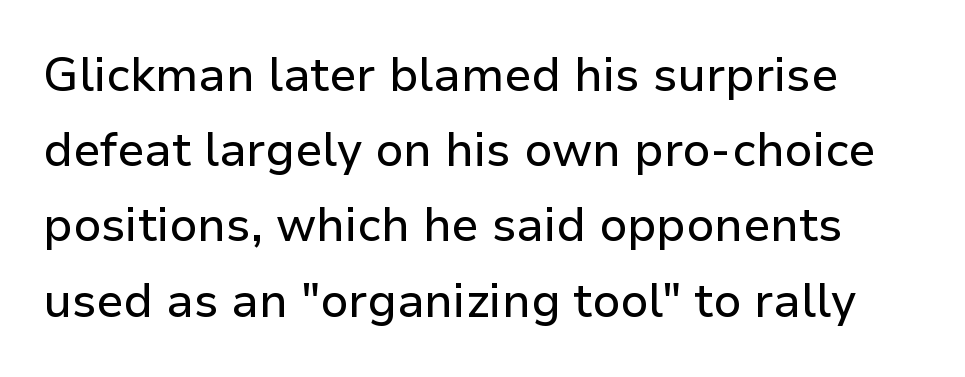
The image shows 47 px sans-serif type, upright; set normal line spacing (1.6x), normal letter spacing, not underlined; low stroke contrast and a medium x-height.
